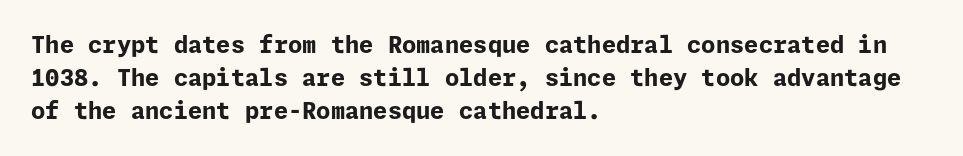
The image shows 23 px bold type, upright; set left-aligned, normal line spacing (1.44x), normal letter spacing, not underlined.
